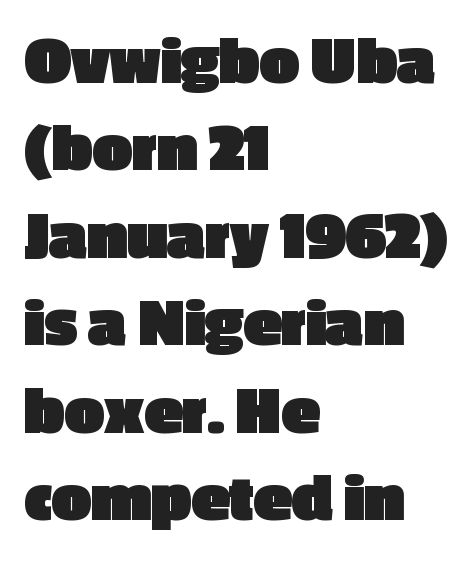
The image shows 70 px heavy sans-serif type, upright; set left-aligned, normal line spacing (1.25x), normal letter spacing, not underlined; a medium x-height.
